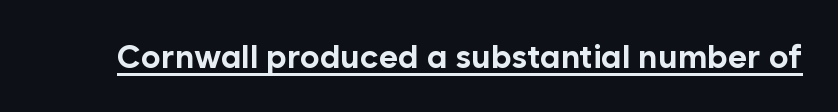
{"serif": "no", "italic": "no", "bold": "yes", "weight": "bold", "width": "normal", "stroke_contrast": "low", "x_height": "medium", "monospaced": "no", "underline": "yes", "letter_spacing": "normal", "letter_spacing_em": 0.0, "glyph_px": 33}
